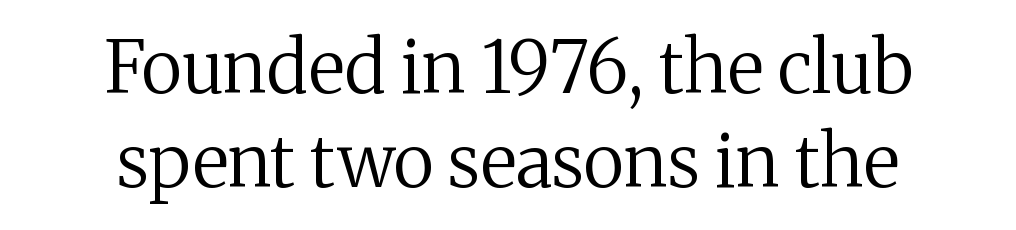
{"serif": "yes", "italic": "no", "bold": "no", "weight": "regular", "width": "normal", "stroke_contrast": "medium", "x_height": "medium", "monospaced": "no", "underline": "no", "align": "center", "line_spacing": "normal", "line_spacing_ratio": 1.31, "letter_spacing": "normal", "letter_spacing_em": 0.0, "glyph_px": 72}
